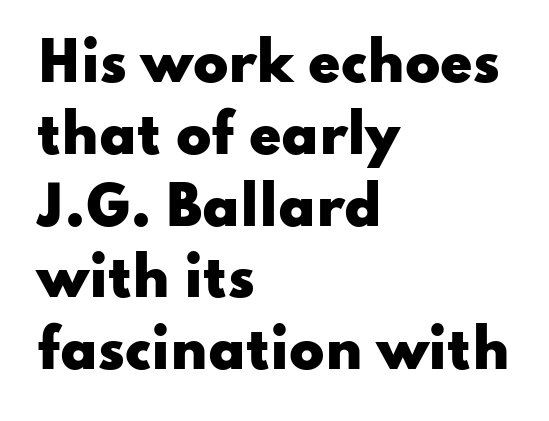
Q: Is the text bold? A: Yes.
Q: Is the text italic (slanted)? A: No, it is upright.
Q: Is the typeface a serif or a sans-serif typeface? A: Sans-serif.
Q: Is the text underlined? A: No.
Q: How is the paragraph aligned? A: Left-aligned.
Q: Is the spacing between letters normal or unusually wide? A: Normal.
Q: Is the spacing between lines tight, normal or loose? A: Normal.
Q: Width (condensed, normal, or wide)? A: Wide.
Q: Stroke contrast? A: Low.
Q: x-height? A: Small.
Q: Monospaced? A: No.
